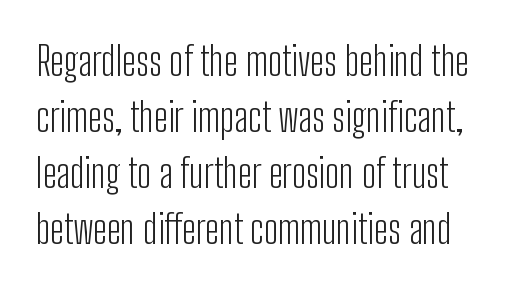
Q: Is the text bold? A: No.
Q: Is the text italic (slanted)? A: No, it is upright.
Q: Is the typeface a serif or a sans-serif typeface? A: Sans-serif.
Q: Is the text underlined? A: No.
Q: Is the spacing between letters normal or unusually wide? A: Normal.
Q: Is the spacing between lines tight, normal or loose? A: Normal.
Q: Width (condensed, normal, or wide)? A: Condensed.
Q: Stroke contrast? A: Low.
Q: x-height? A: Medium.
Q: Monospaced? A: No.
